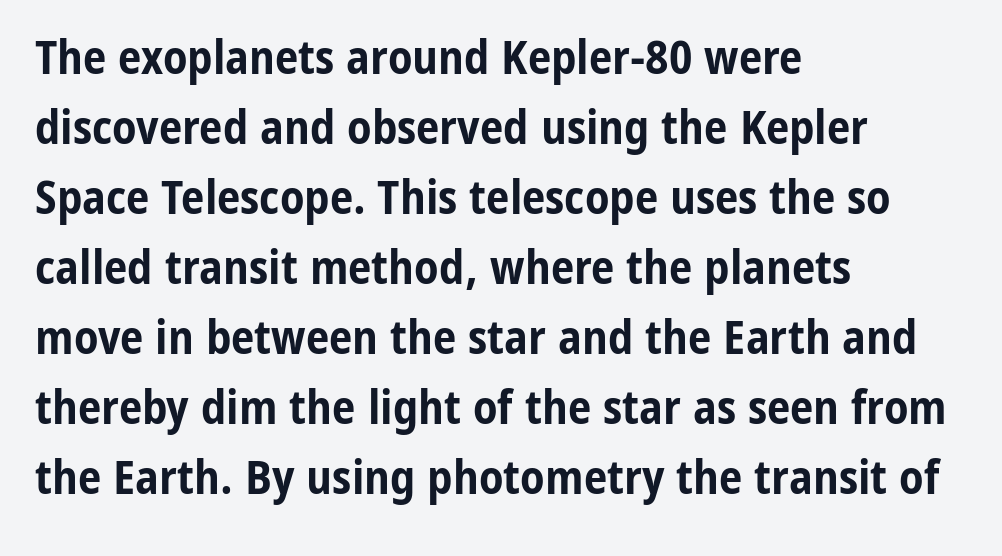
Q: Is the text bold? A: Yes.
Q: Is the text italic (slanted)? A: No, it is upright.
Q: Is the typeface a serif or a sans-serif typeface? A: Sans-serif.
Q: Is the text underlined? A: No.
Q: How is the paragraph aligned? A: Left-aligned.
Q: Is the spacing between letters normal or unusually wide? A: Normal.
Q: Is the spacing between lines tight, normal or loose? A: Normal.
Q: Width (condensed, normal, or wide)? A: Condensed.
Q: Stroke contrast? A: Low.
Q: x-height? A: Medium.
Q: Monospaced? A: No.
